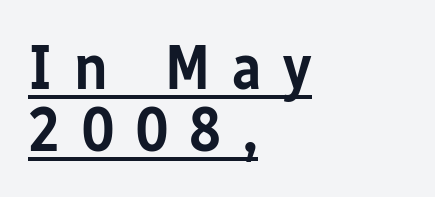
This is the regular roman posture of the typeface. Caption: multi-line text, flush left, ragged right. Emphasis by weight is partial: semibold. You could not count columns in this text — the font is proportionally spaced. The leading is snug, giving the passage a crowded texture. This sample carries an underscore along the baseline area.
